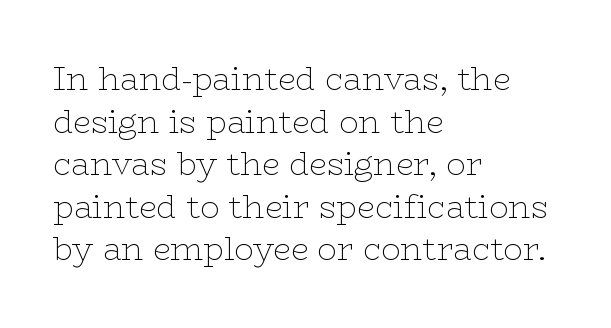
{"serif": "yes", "italic": "no", "bold": "no", "weight": "thin", "width": "wide", "stroke_contrast": "low", "x_height": "medium", "monospaced": "no", "underline": "no", "align": "left", "line_spacing": "normal", "line_spacing_ratio": 1.33, "letter_spacing": "normal", "letter_spacing_em": 0.0, "glyph_px": 32}
